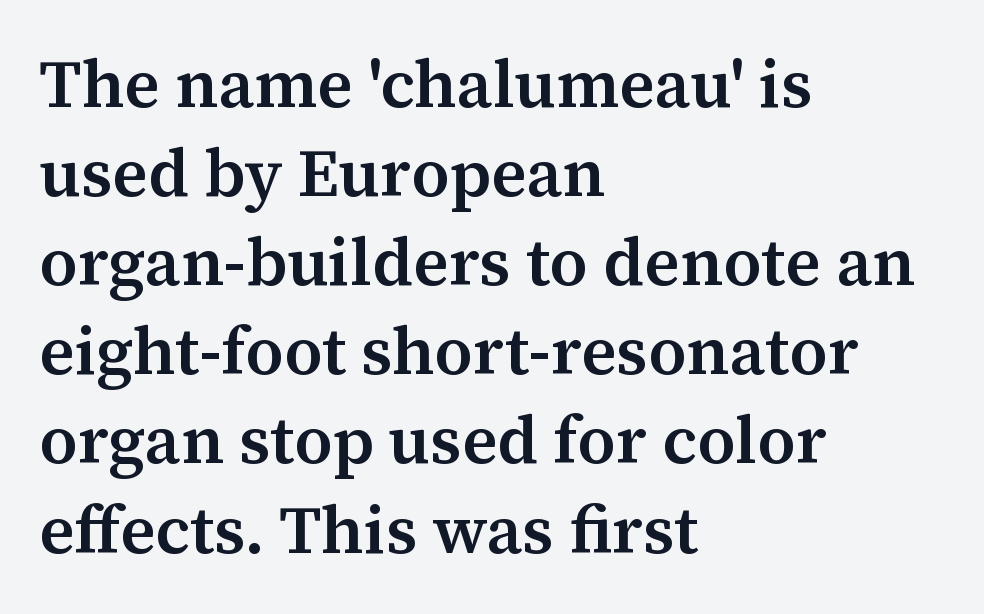
Q: Is the text bold? A: Semi-bold.
Q: Is the text italic (slanted)? A: No, it is upright.
Q: Is the typeface a serif or a sans-serif typeface? A: Serif.
Q: Is the text underlined? A: No.
Q: How is the paragraph aligned? A: Left-aligned.
Q: Is the spacing between letters normal or unusually wide? A: Normal.
Q: Is the spacing between lines tight, normal or loose? A: Normal.
Q: Width (condensed, normal, or wide)? A: Normal.
Q: Stroke contrast? A: Medium.
Q: x-height? A: Medium.
Q: Monospaced? A: No.
